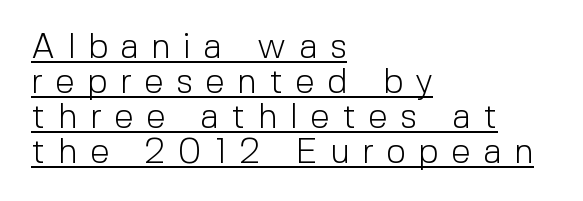
{"serif": "no", "italic": "no", "bold": "no", "weight": "light", "width": "normal", "x_height": "medium", "monospaced": "no", "underline": "yes", "align": "left", "line_spacing": "tight", "line_spacing_ratio": 1.0, "letter_spacing": "wide", "letter_spacing_em": 0.36, "glyph_px": 35}
